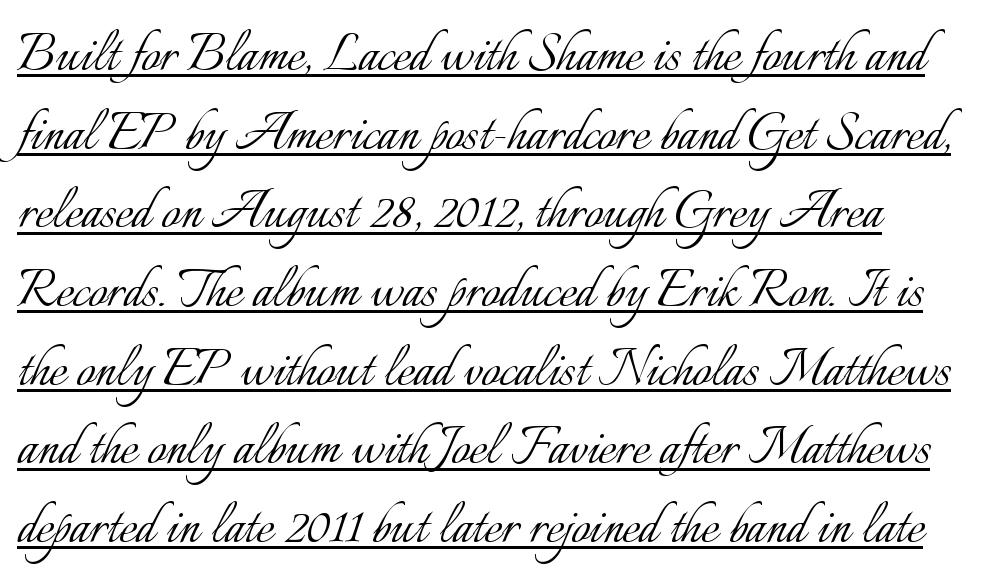
{"bold": "no", "weight": "light", "width": "normal", "stroke_contrast": "low", "x_height": "small", "monospaced": "no", "underline": "yes", "align": "left", "line_spacing_ratio": 1.21, "letter_spacing": "normal", "letter_spacing_em": 0.0, "glyph_px": 65}
